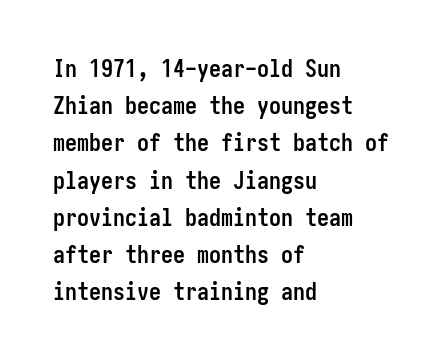
The image shows 24 px bold type, upright; set left-aligned, normal line spacing (1.55x), normal letter spacing, not underlined.
